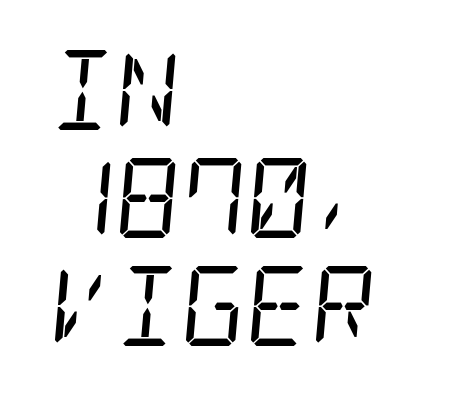
Q: Is the text bold? A: No.
Q: Is the text italic (slanted)? A: Yes, it leans right by about 5 degrees.
Q: Is the typeface a serif or a sans-serif typeface? A: Serif.
Q: Is the text underlined? A: No.
Q: How is the paragraph aligned? A: Left-aligned.
Q: Is the spacing between letters normal or unusually wide? A: Normal.
Q: Is the spacing between lines tight, normal or loose? A: Normal.
Q: Width (condensed, normal, or wide)? A: Condensed.
Q: Stroke contrast? A: Low.
Q: x-height? A: Large.
